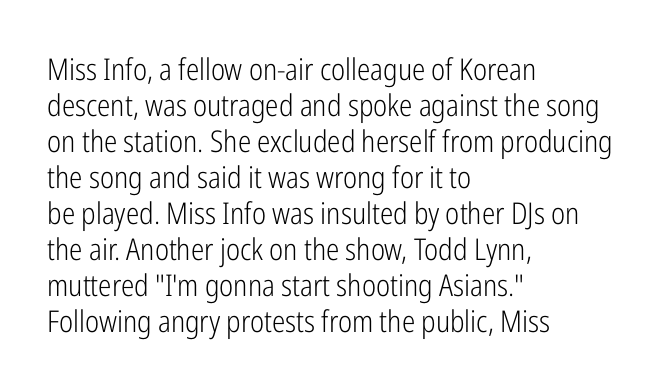
Q: Is the text bold? A: No.
Q: Is the text italic (slanted)? A: No, it is upright.
Q: Is the typeface a serif or a sans-serif typeface? A: Sans-serif.
Q: Is the text underlined? A: No.
Q: How is the paragraph aligned? A: Left-aligned.
Q: Is the spacing between letters normal or unusually wide? A: Normal.
Q: Width (condensed, normal, or wide)? A: Condensed.
Q: Stroke contrast? A: Low.
Q: x-height? A: Medium.
Q: Monospaced? A: No.
